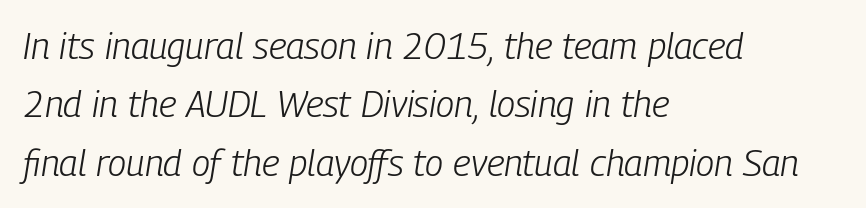
Q: Is the text bold? A: No.
Q: Is the text italic (slanted)? A: Yes, it leans right by about 9 degrees.
Q: Is the text underlined? A: No.
Q: How is the paragraph aligned? A: Left-aligned.
Q: Is the spacing between letters normal or unusually wide? A: Normal.
Q: Is the spacing between lines tight, normal or loose? A: Normal.
Q: Width (condensed, normal, or wide)? A: Condensed.
Q: Stroke contrast? A: Low.
Q: x-height? A: Medium.
Q: Monospaced? A: No.
